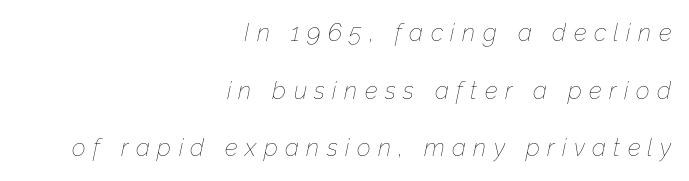
{"italic": "yes", "lean": "right", "slant_degrees": 12, "bold": "no", "underline": "no", "align": "right", "line_spacing": "loose", "line_spacing_ratio": 2.4, "letter_spacing": "wide", "letter_spacing_em": 0.31, "glyph_px": 24}
